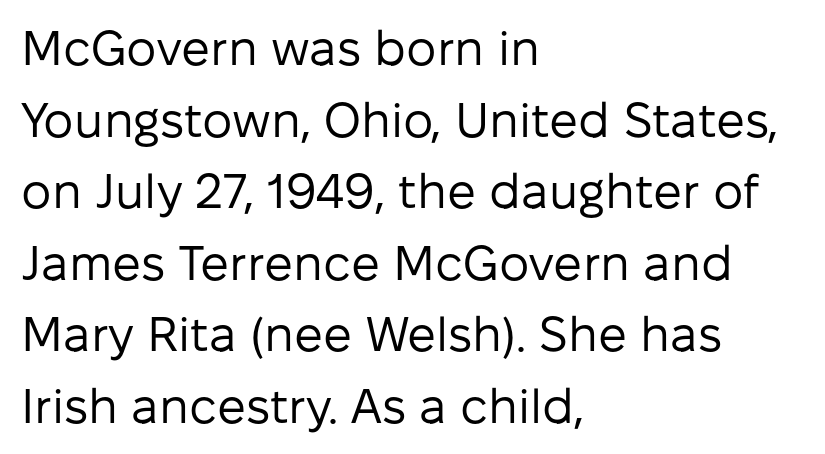
A sans-serif font was chosen for this passage. Does the copy run flush right? No — it runs flush left. Regular leading. The area under the type is left untouched. Words appear dense and cohesive because spacing is normal. Posture: vertical.
